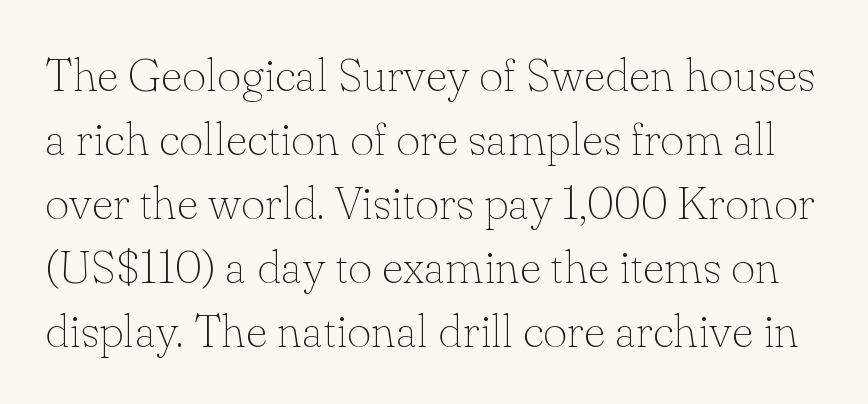
The image shows 47 px thin serif type, upright; set normal line spacing (1.36x), normal letter spacing, not underlined; low stroke contrast and a small x-height.
